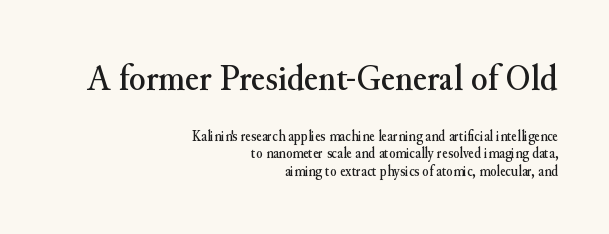
No italicization has been applied; the sample stays upright. Does the leading feel generous? Not at all — it's pinched. This sample uses a serif face. The zone under the glyphs is completely vacant. A typesetter would call this zero additional tracking. Of the two passages, the one on top uses the larger point size.
